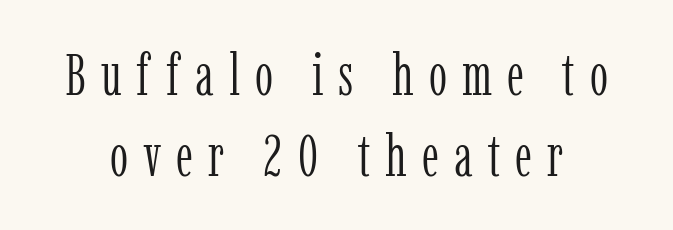
The image shows 58 px light, condensed serif type, upright; set normal line spacing (1.39x), unusually wide letter spacing (+0.26 em), not underlined; low stroke contrast and a medium x-height.
